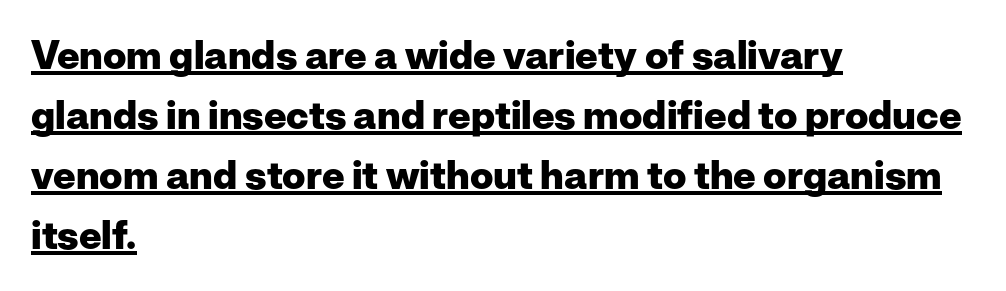
If you drew a ruler down the left edge, every line would touch it. Upright lettering throughout. Serifs: no, the terminals of the letterforms are clean. Plenty of ink on the page — the face is bold. Caption: standard tracking, unaltered. Leading matches the norm, producing a regular column.
